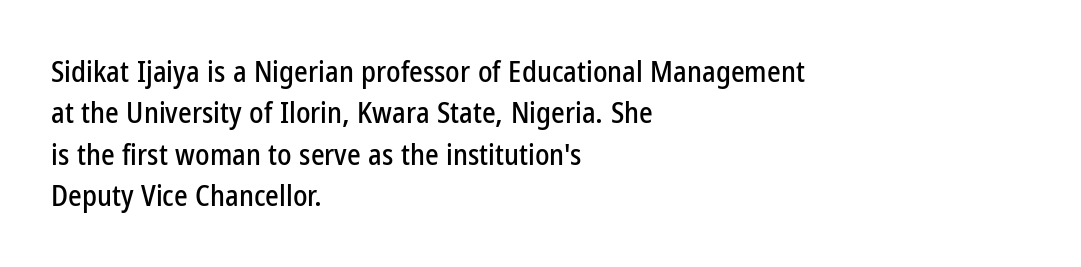
The image shows 29 px condensed sans-serif type, upright; set left-aligned, normal line spacing (1.43x), normal letter spacing, not underlined; low stroke contrast and a medium x-height.
